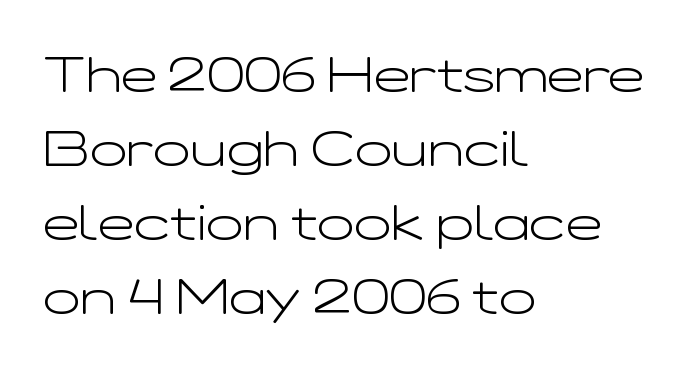
Every row of glyphs begins at an identical x-position on the left. A light-to-regular cut is what we see here. Unlike italic type, these characters show no tilt at all. Check the space under the baseline: it is left empty.
